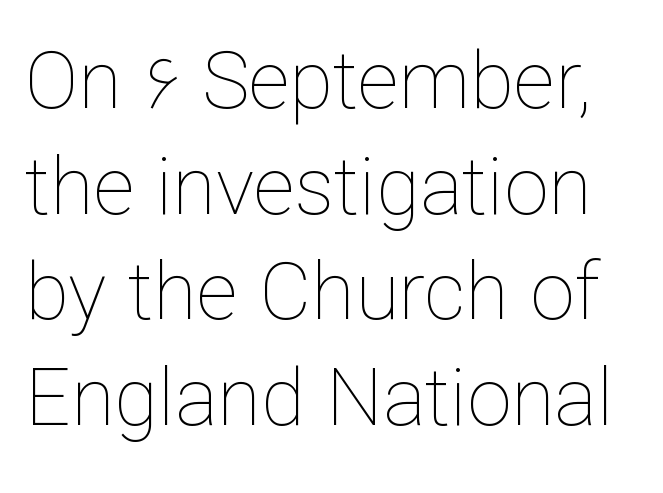
The image shows 80 px thin type, upright; set normal line spacing (1.32x), normal letter spacing, not underlined; low stroke contrast and a medium x-height.
